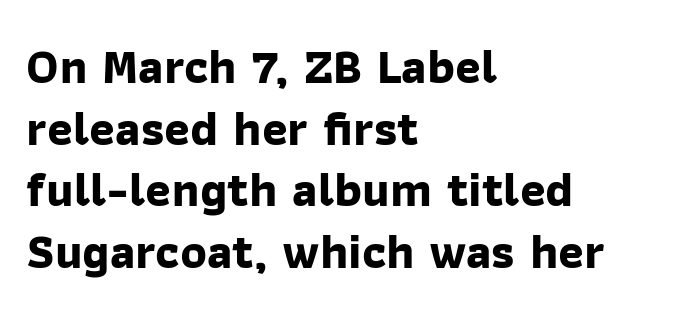
This sample keeps an unexceptional amount of space between lines. This sample uses plain, unmodified letter spacing. This is sans-serif lettering, the kind often seen on screens and signage. Spacing verdict: proportional, widths tailored to each character. In CSS terms this would be text-align: left. Compared with an ordinary text face, these strokes are far heavier — a full bold.
